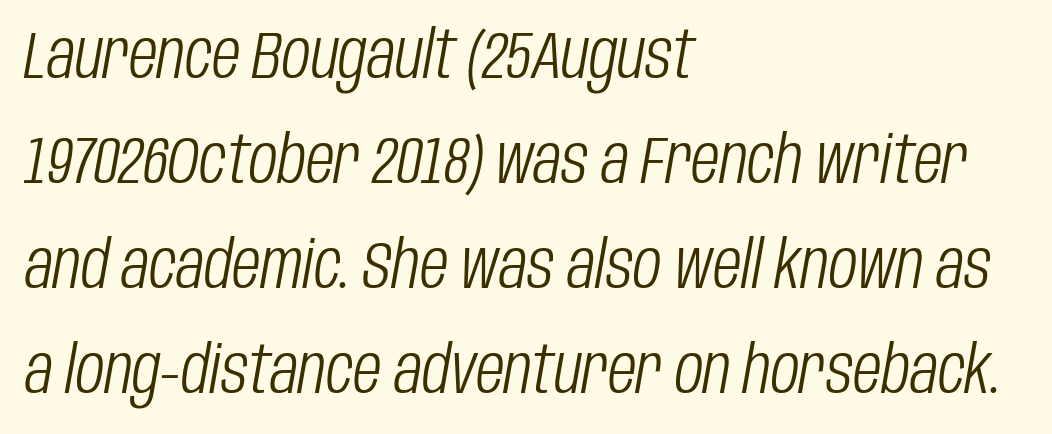
Q: Is the text bold? A: No.
Q: Is the text italic (slanted)? A: Yes, it leans right by about 10 degrees.
Q: Is the text underlined? A: No.
Q: How is the paragraph aligned? A: Left-aligned.
Q: Is the spacing between letters normal or unusually wide? A: Normal.
Q: Is the spacing between lines tight, normal or loose? A: Normal.
Q: Width (condensed, normal, or wide)? A: Condensed.
Q: Stroke contrast? A: Low.
Q: x-height? A: Large.
Q: Monospaced? A: No.
